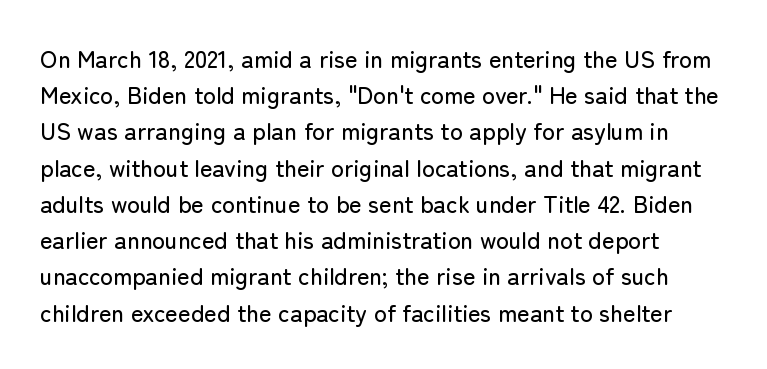
{"italic": "no", "underline": "no", "line_spacing": "normal", "line_spacing_ratio": 1.51, "letter_spacing": "normal", "letter_spacing_em": 0.0, "glyph_px": 24}
